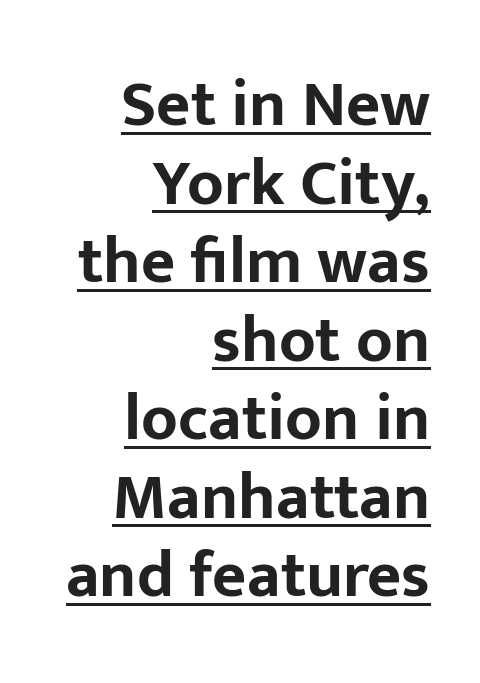
{"serif": "no", "italic": "no", "bold": "yes", "weight": "bold", "width": "normal", "stroke_contrast": "low", "x_height": "medium", "monospaced": "no", "underline": "yes", "align": "right", "line_spacing_ratio": 1.19, "letter_spacing": "normal", "letter_spacing_em": 0.0, "glyph_px": 66}
